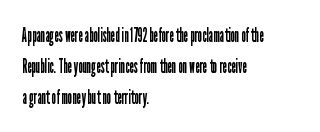
Between one letter and the next there's only the usual sliver of space. Letters rest on an invisible, unmarked baseline. Does the copy run flush right? No — it runs flush left. Nothing heavy about these letters — not bold at all.
